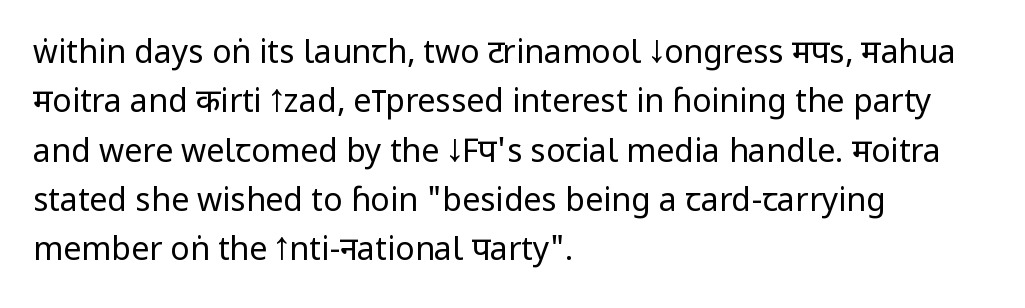
The rendering shows plain stroke endings on the letterforms — a sans-serif design. Caption: multi-line text, flush left, ragged right. The letters look calm and open, with moderate or lighter stems. Decoration check: the copy has no underline.
